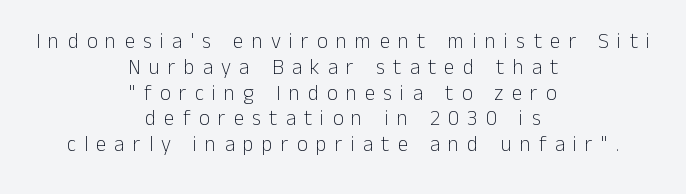
{"italic": "no", "bold": "no", "underline": "no", "align": "center", "line_spacing_ratio": 1.23, "letter_spacing": "wide", "letter_spacing_em": 0.39, "glyph_px": 21}
